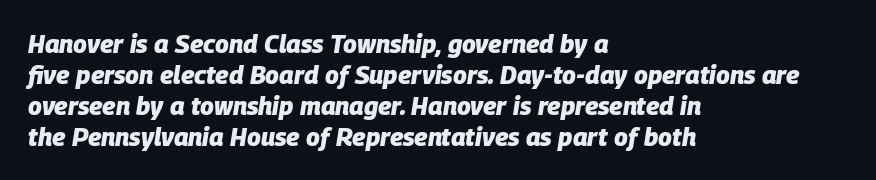
The image shows 25 px bold type, italic (leaning right); set left-aligned, line spacing 1.24x, normal letter spacing, not underlined.
